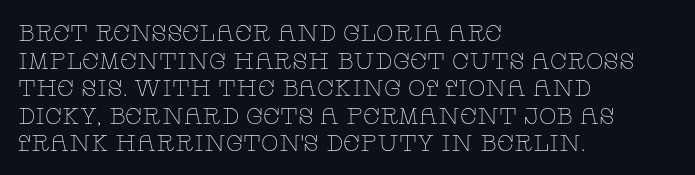
{"italic": "no", "bold": "no", "underline": "no", "align": "left", "line_spacing_ratio": 1.2, "letter_spacing": "normal", "letter_spacing_em": 0.0, "glyph_px": 23}
